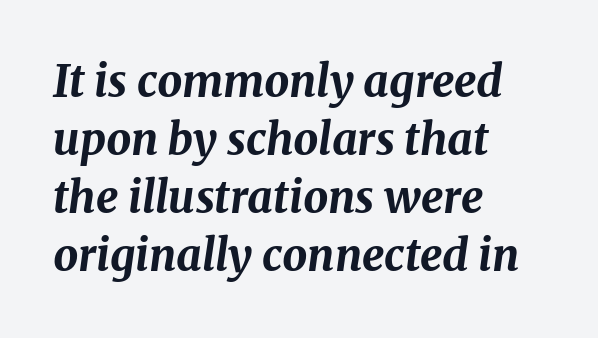
The image shows 44 px bold type, italic (leaning right); set left-aligned, normal line spacing (1.32x), normal letter spacing, not underlined; medium stroke contrast and a medium x-height.
